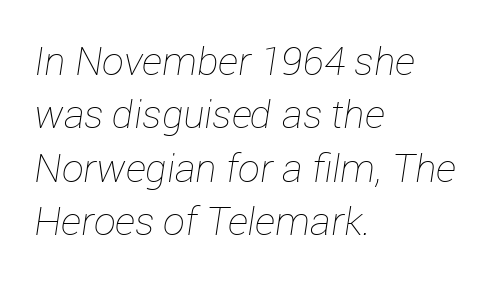
Q: Is the text bold? A: No.
Q: Is the text italic (slanted)? A: Yes, it leans right by about 12 degrees.
Q: Is the text underlined? A: No.
Q: How is the paragraph aligned? A: Left-aligned.
Q: Is the spacing between letters normal or unusually wide? A: Normal.
Q: Is the spacing between lines tight, normal or loose? A: Normal.
Q: Width (condensed, normal, or wide)? A: Normal.
Q: Stroke contrast? A: Low.
Q: x-height? A: Medium.
Q: Monospaced? A: No.
